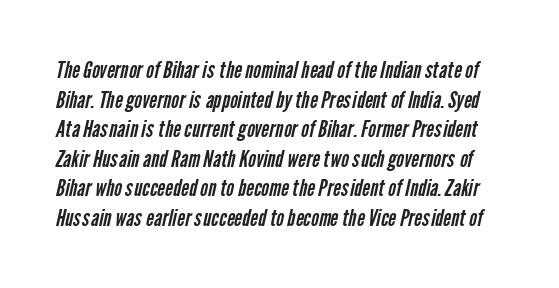
Q: Is the text bold? A: No.
Q: Is the text underlined? A: No.
Q: Is the spacing between letters normal or unusually wide? A: Normal.
